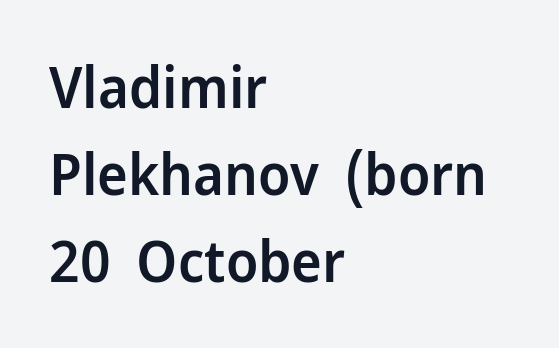
{"serif": "no", "italic": "no", "bold": "semi", "weight": "semibold", "width": "normal", "stroke_contrast": "low", "x_height": "medium", "monospaced": "no", "underline": "no", "align": "left", "line_spacing": "normal", "line_spacing_ratio": 1.5, "letter_spacing": "normal", "letter_spacing_em": 0.0, "glyph_px": 58}
